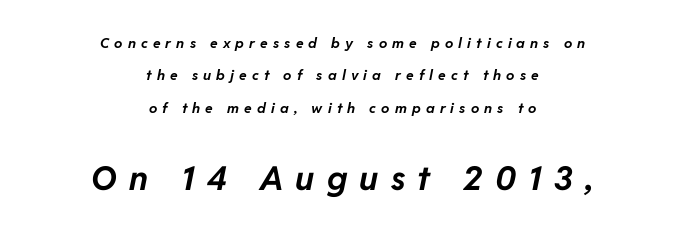
The image shows 33 px bold type, italic (leaning right); set centered, loose line spacing (2.31x), unusually wide letter spacing (+0.37 em), not underlined; the second (bottom) block is 2.36x larger; low stroke contrast and a medium x-height.
